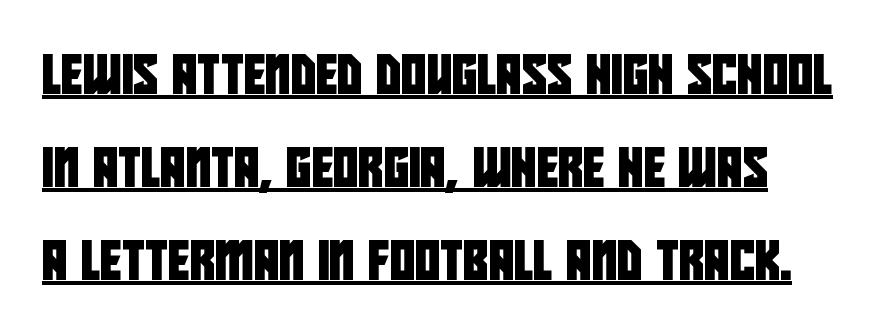
The image shows 39 px condensed sans-serif type; set left-aligned, loose line spacing (2.38x), normal letter spacing, underlined; low stroke contrast and a large x-height.
